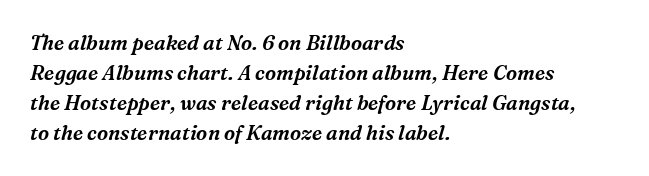
The image shows 20 px text type, italic (leaning right); set left-aligned, normal line spacing (1.5x), normal letter spacing, not underlined.
